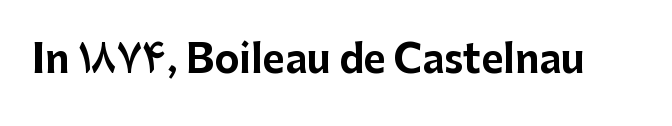
{"serif": "no", "italic": "no", "bold": "yes", "weight": "bold", "width": "normal", "stroke_contrast": "low", "x_height": "medium", "monospaced": "no", "underline": "no", "letter_spacing": "normal", "letter_spacing_em": 0.0, "glyph_px": 38}
